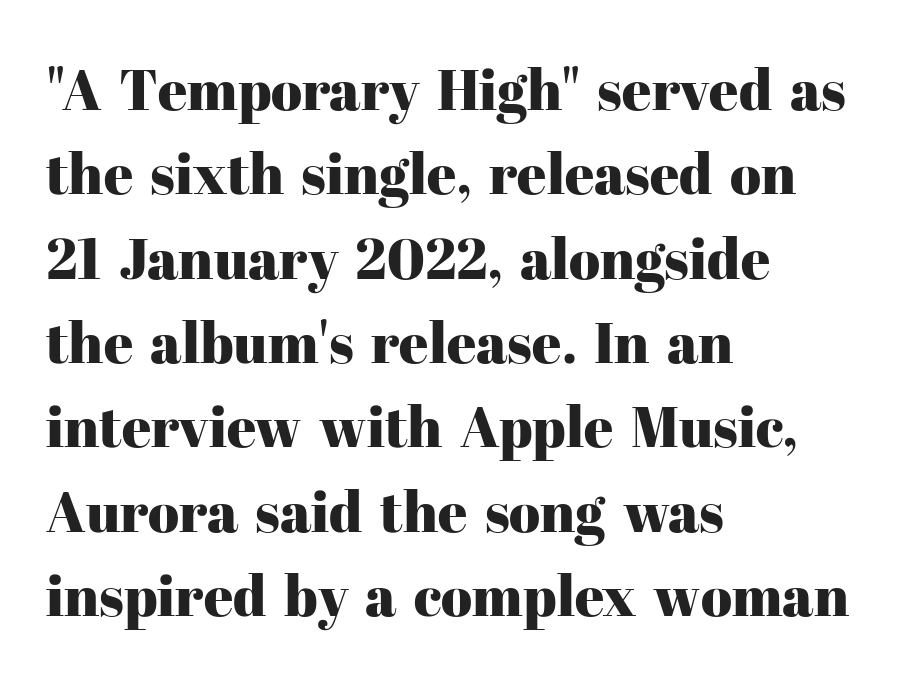
Q: Is the text italic (slanted)? A: No, it is upright.
Q: Is the typeface a serif or a sans-serif typeface? A: Serif.
Q: Is the text underlined? A: No.
Q: How is the paragraph aligned? A: Left-aligned.
Q: Is the spacing between letters normal or unusually wide? A: Normal.
Q: Is the spacing between lines tight, normal or loose? A: Normal.
Q: Width (condensed, normal, or wide)? A: Normal.
Q: Stroke contrast? A: High.
Q: x-height? A: Medium.
Q: Monospaced? A: No.
